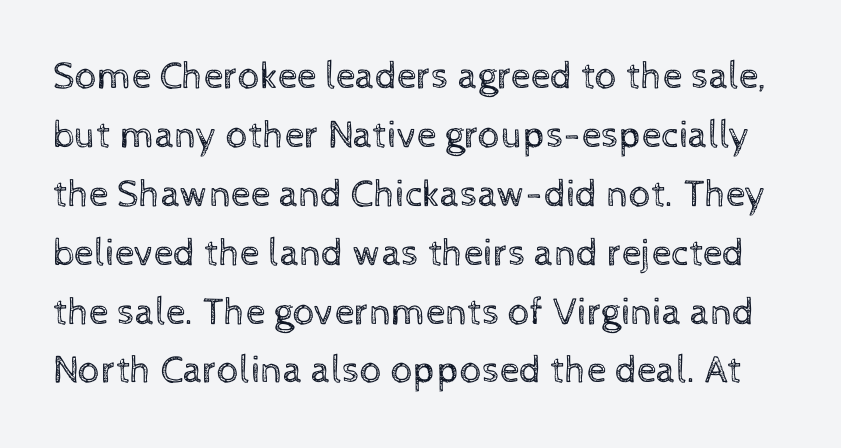
Q: Is the text bold? A: No.
Q: Is the text italic (slanted)? A: No, it is upright.
Q: Is the text underlined? A: No.
Q: Is the spacing between letters normal or unusually wide? A: Normal.
Q: Is the spacing between lines tight, normal or loose? A: Normal.
Q: Width (condensed, normal, or wide)? A: Normal.
Q: x-height? A: Medium.
Q: Monospaced? A: No.
